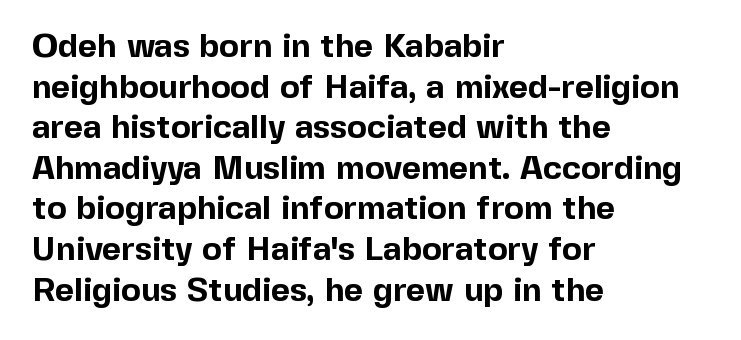
{"serif": "no", "italic": "no", "bold": "yes", "weight": "bold", "width": "normal", "x_height": "medium", "monospaced": "no", "underline": "no", "align": "left", "line_spacing_ratio": 1.23, "letter_spacing": "normal", "letter_spacing_em": 0.0, "glyph_px": 33}
